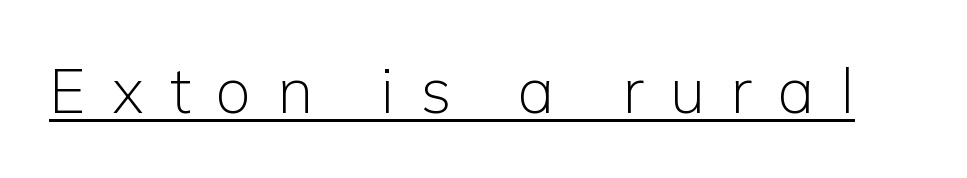
{"serif": "no", "italic": "no", "bold": "no", "weight": "light", "width": "normal", "stroke_contrast": "low", "x_height": "medium", "monospaced": "no", "underline": "yes", "letter_spacing": "wide", "letter_spacing_em": 0.41, "glyph_px": 63}
